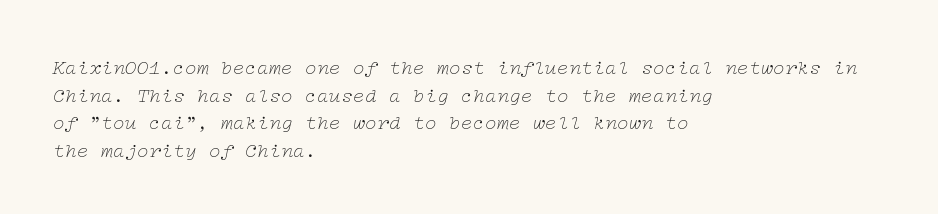
These lines are set flush left with a ragged right edge. The cut favours lightness, reaching ordinary text weight at its darkest. Glyph-to-glyph distance matches everyday printed text. The font's italic variant was chosen for this text.
